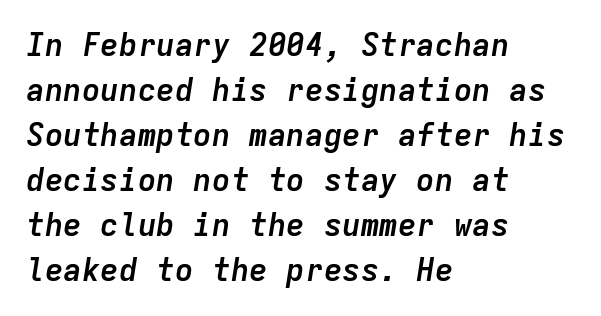
I'd describe the lettering as bold — thick and assertive. Normally led — the rows are evenly, conventionally spaced. Is this a fixed-width face? Yes — each glyph sits in an identical cell. Does the lettering tilt? It does — this is italic. Between one letter and the next there's only the usual sliver of space. Short and long lines alike share a common starting point at left.
